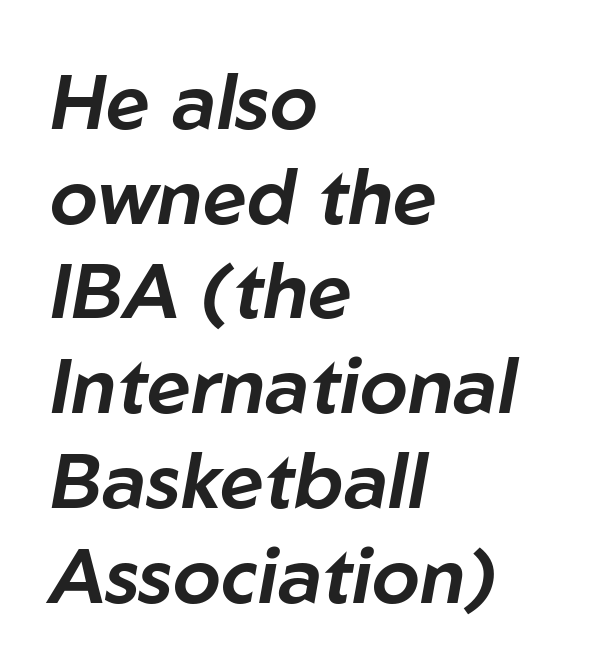
Unmarked baselines from the first word to the last. Every character sits at an angle, as italics do. The paragraph has a hard left edge and a soft right edge. The tracking reads as untouched default to a designer's eye. You could not count columns in this text — the font is proportionally spaced.
